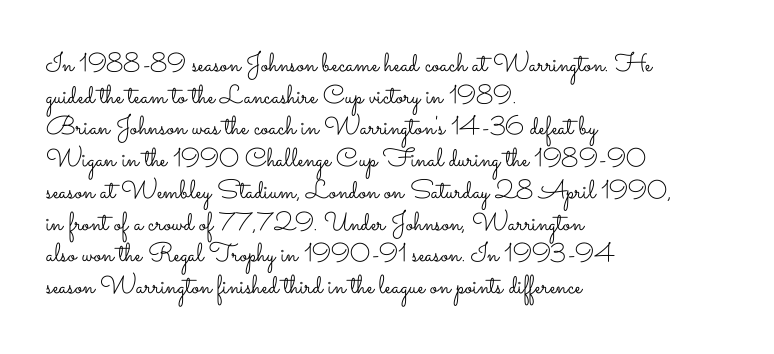
Q: Is the text bold? A: No.
Q: Is the text italic (slanted)? A: Yes.
Q: Is the text underlined? A: No.
Q: How is the paragraph aligned? A: Left-aligned.
Q: Is the spacing between letters normal or unusually wide? A: Normal.
